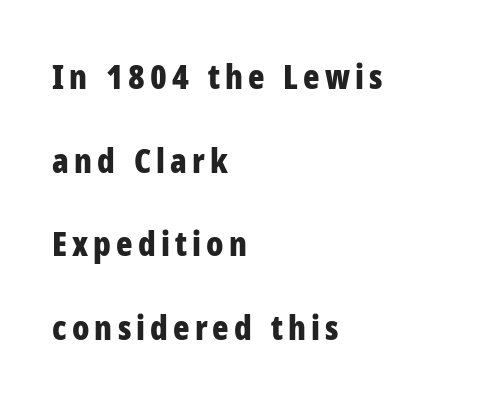
Which margin do the lines hug? The left one — the right edge is uneven. A typesetter would call this leading open, well beyond the default. The sample has been set heavy, in full bold. The letters stand straight up with perfectly vertical stems.
